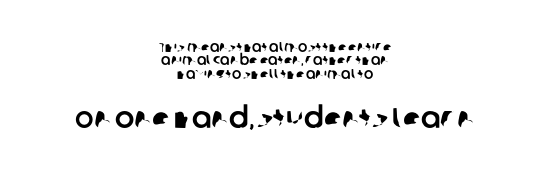
Leftover space on each line is divided equally before and after the words. You could barely slide anything between these rows. Glance below the letters and you will spot only blank space. The letterforms sit shoulder to shoulder at normal distance. Is this a sans? Yes — the strokes have no serifs.
